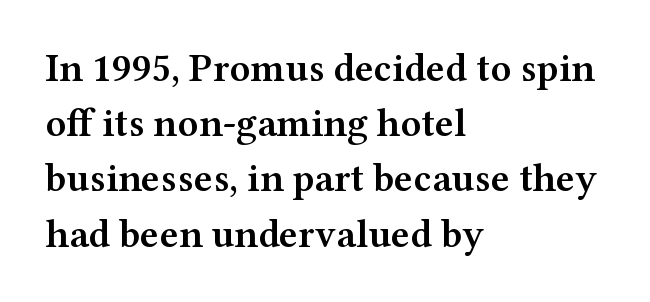
Q: Is the text bold? A: Semi-bold.
Q: Is the text italic (slanted)? A: No, it is upright.
Q: Is the typeface a serif or a sans-serif typeface? A: Serif.
Q: Is the text underlined? A: No.
Q: How is the paragraph aligned? A: Left-aligned.
Q: Is the spacing between letters normal or unusually wide? A: Normal.
Q: Is the spacing between lines tight, normal or loose? A: Normal.
Q: Width (condensed, normal, or wide)? A: Wide.
Q: Stroke contrast? A: Medium.
Q: x-height? A: Medium.
Q: Monospaced? A: No.
